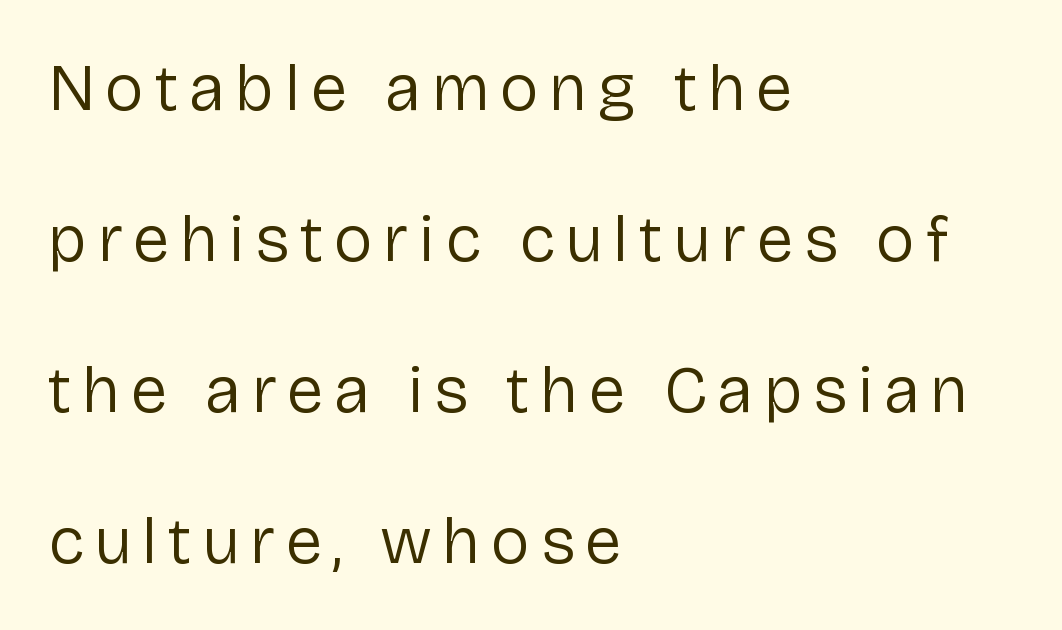
Widely set lines give the paragraph a tall, airy silhouette. The zone under the glyphs is completely vacant. Think standard paragraph weight, or any step lighter than that. Horizontal alignment here is leftward, the default for most running prose.
